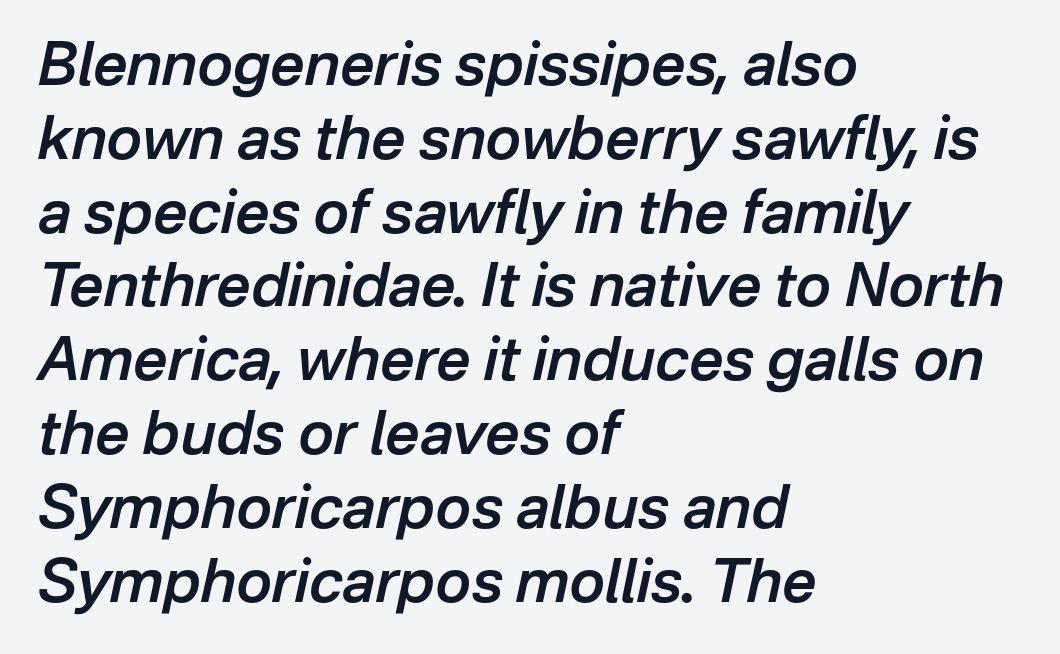
The image shows 60 px semibold type, italic (leaning right); set left-aligned, line spacing 1.23x, normal letter spacing, not underlined; low stroke contrast and a medium x-height.
